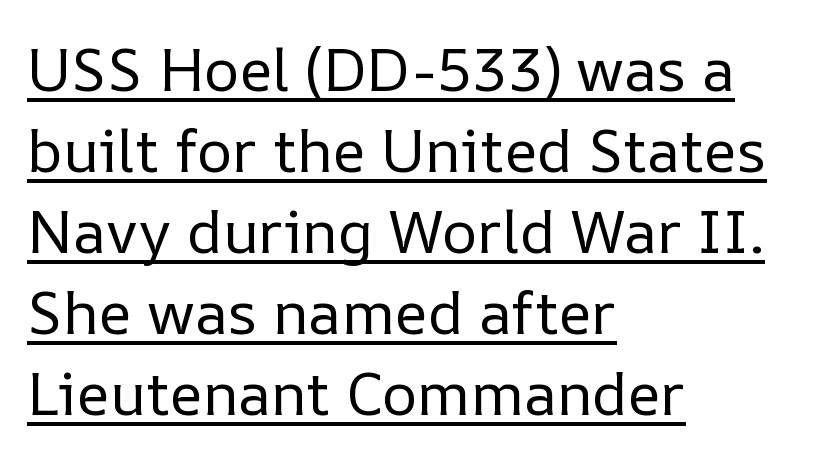
Q: Is the text bold? A: No.
Q: Is the text italic (slanted)? A: No, it is upright.
Q: Is the text underlined? A: Yes.
Q: How is the paragraph aligned? A: Left-aligned.
Q: Is the spacing between letters normal or unusually wide? A: Normal.
Q: Is the spacing between lines tight, normal or loose? A: Normal.
Q: Width (condensed, normal, or wide)? A: Normal.
Q: Stroke contrast? A: Low.
Q: x-height? A: Medium.
Q: Monospaced? A: No.
